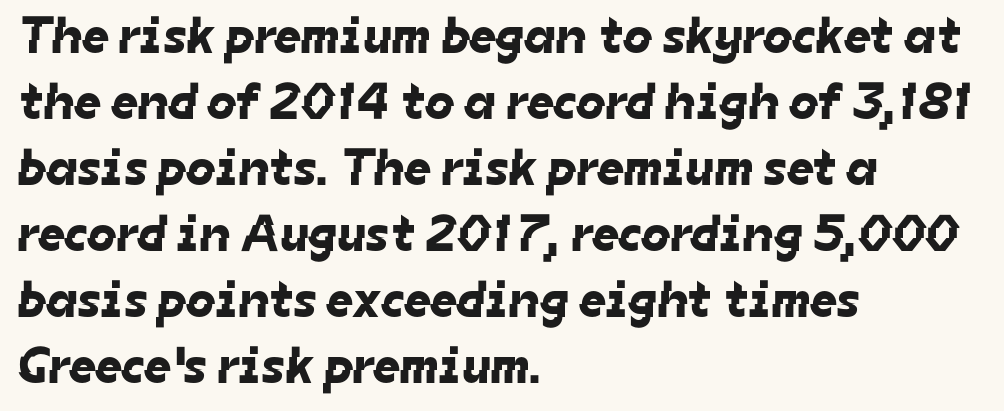
Q: Is the typeface a serif or a sans-serif typeface? A: Sans-serif.
Q: Is the text underlined? A: No.
Q: How is the paragraph aligned? A: Left-aligned.
Q: Is the spacing between letters normal or unusually wide? A: Normal.
Q: Is the spacing between lines tight, normal or loose? A: Normal.
Q: Width (condensed, normal, or wide)? A: Normal.
Q: Stroke contrast? A: Low.
Q: x-height? A: Medium.
Q: Monospaced? A: No.
